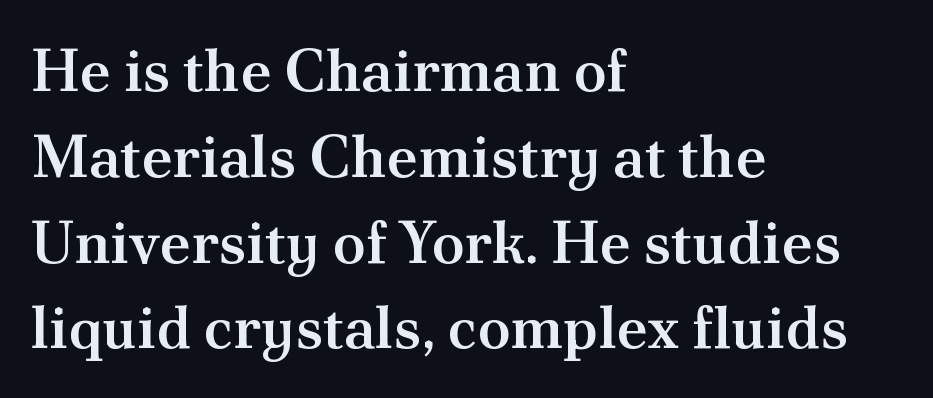
{"serif": "yes", "italic": "no", "bold": "semi", "weight": "semibold", "width": "normal", "stroke_contrast": "medium", "x_height": "small", "monospaced": "no", "underline": "no", "align": "left", "line_spacing": "normal", "line_spacing_ratio": 1.43, "letter_spacing": "normal", "letter_spacing_em": 0.0, "glyph_px": 60}
